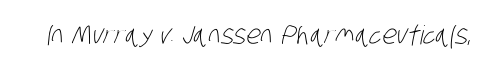
The image shows 26 px text type; set normal letter spacing, not underlined.
